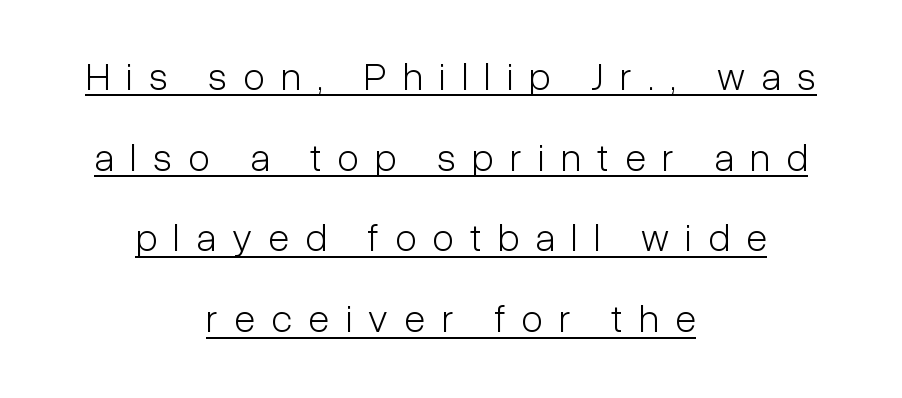
{"serif": "no", "italic": "no", "bold": "no", "weight": "light", "width": "condensed", "stroke_contrast": "low", "x_height": "medium", "monospaced": "no", "underline": "yes", "align": "center", "line_spacing": "loose", "line_spacing_ratio": 2.07, "letter_spacing": "wide", "letter_spacing_em": 0.42, "glyph_px": 39}
